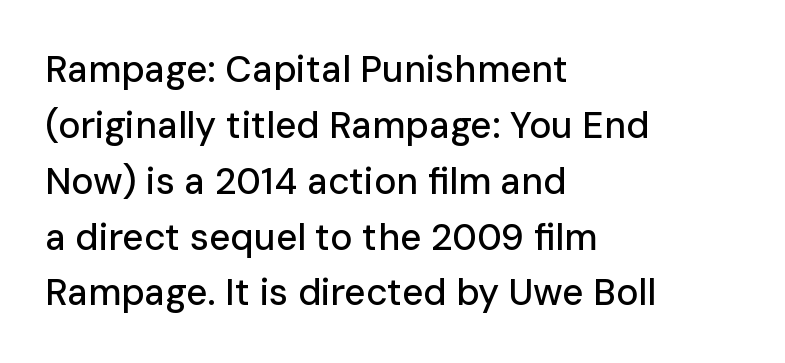
The image shows 37 px sans-serif type, upright; set left-aligned, normal line spacing (1.51x), normal letter spacing, not underlined; low stroke contrast and a medium x-height.
